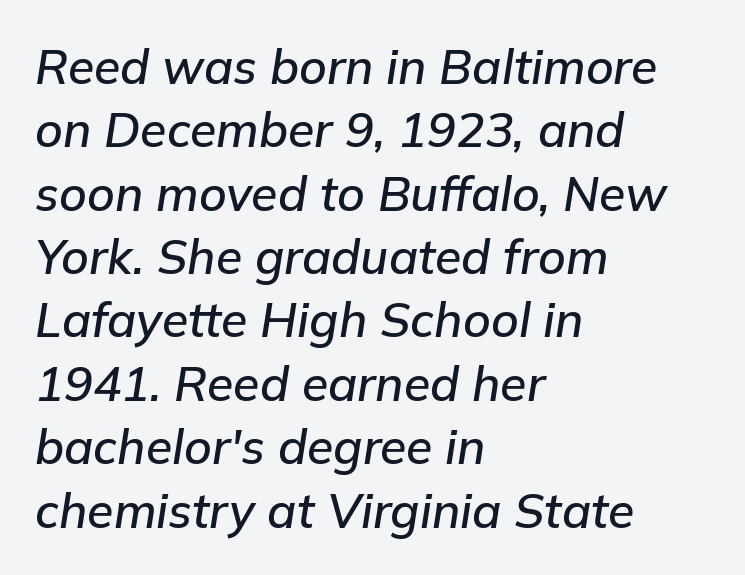
Nobody touched the tracking dial on this one. This sample uses an oblique cut, with every glyph tilted off the vertical. Spacing verdict: proportional, widths tailored to each character. Vertical spacing — default. The paragraph has a hard left edge and a soft right edge.
